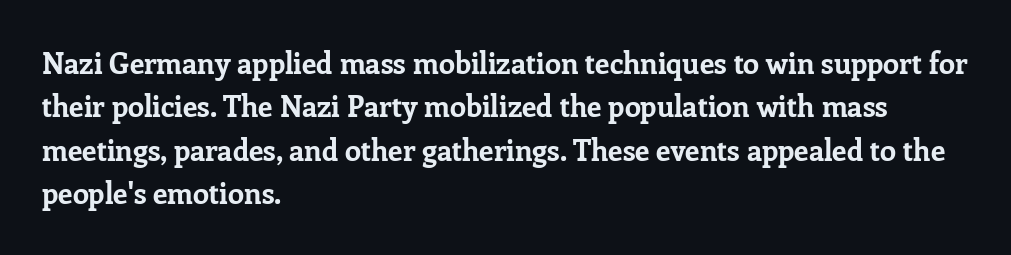
The image shows 29 px bold serif type, upright; set left-aligned, normal line spacing (1.5x), normal letter spacing, not underlined; low stroke contrast and a medium x-height.
